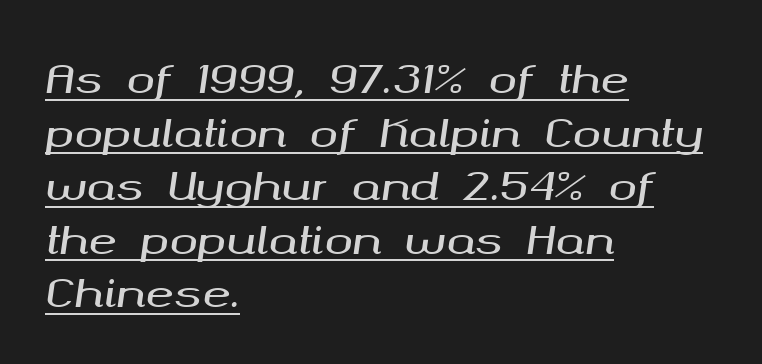
{"italic": "yes", "lean": "right", "slant_degrees": 8, "width": "wide", "stroke_contrast": "medium", "x_height": "medium", "monospaced": "no", "underline": "yes", "align": "left", "line_spacing": "normal", "line_spacing_ratio": 1.41, "letter_spacing": "normal", "letter_spacing_em": 0.0, "glyph_px": 38}
